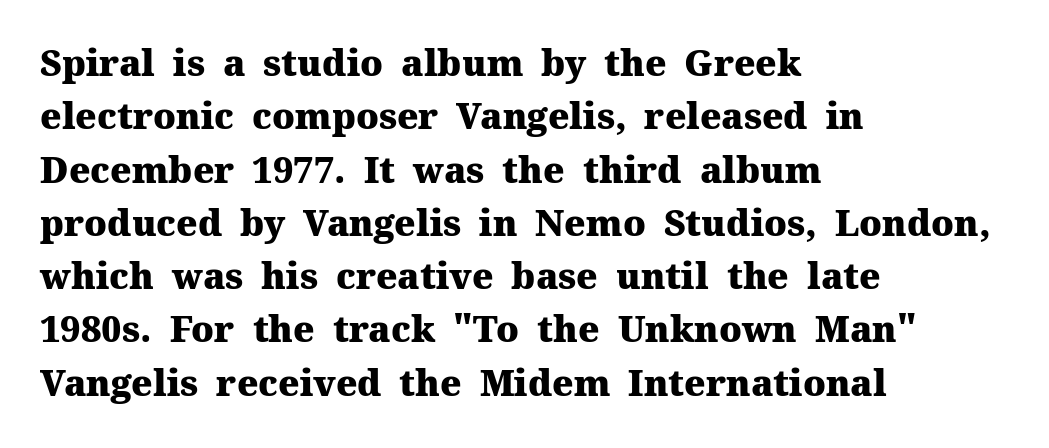
Does the leading feel generous? No, just average. Small tapered or slab feet sit at the stroke ends, so this counts as serif. Is there any slant? The stems are plumb. Plenty of ink on the page — the face is bold. The rag falls on the right side of this text block. Standard letterfit; no display-style spreading of the glyphs.
